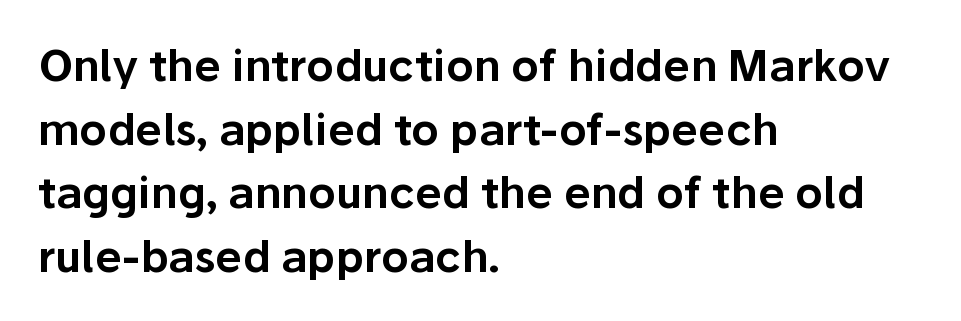
Leading: standard. Where is the straight margin? On the left. These lines are rendered in a variable-pitch font. Inter-character spacing is left at the font's built-in metrics. Tall strokes in this sample are plumb rather than angled. Serif or sans? Sans — the stroke terminals are bare.
